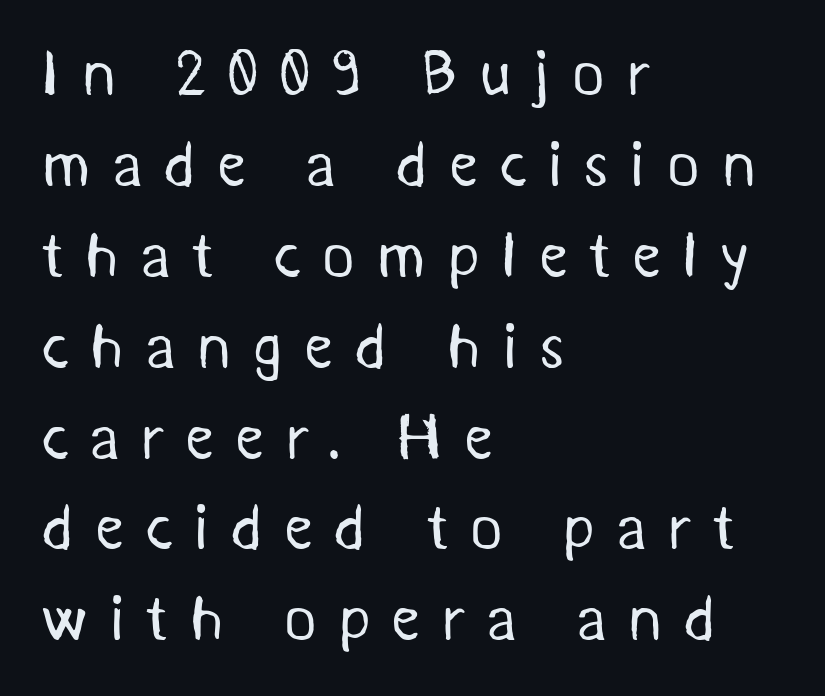
The image shows 64 px regular-weight sans-serif type; set left-aligned, normal line spacing (1.42x), unusually wide letter spacing (+0.32 em), not underlined; medium stroke contrast and a medium x-height.
